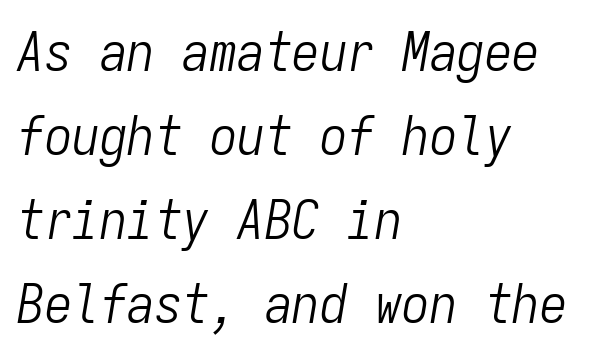
{"italic": "yes", "lean": "right", "slant_degrees": 9, "bold": "no", "weight": "light", "width": "condensed", "stroke_contrast": "low", "x_height": "medium", "monospaced": "yes", "underline": "no", "align": "left", "line_spacing": "normal", "line_spacing_ratio": 1.53, "letter_spacing": "normal", "letter_spacing_em": 0.0, "glyph_px": 55}
